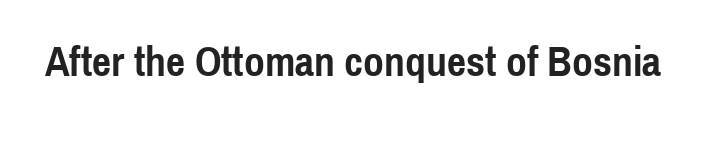
The image shows 42 px semibold, condensed sans-serif type, upright; set normal letter spacing, not underlined; a medium x-height.
